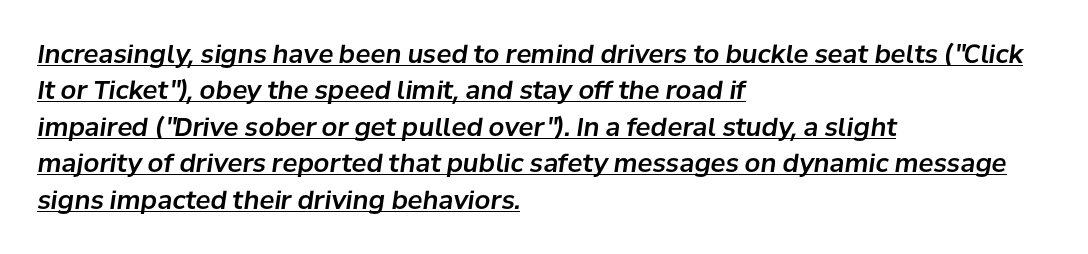
Q: Is the text italic (slanted)? A: Yes, it leans right by about 8 degrees.
Q: Is the text underlined? A: Yes.
Q: How is the paragraph aligned? A: Left-aligned.
Q: Is the spacing between letters normal or unusually wide? A: Normal.
Q: Is the spacing between lines tight, normal or loose? A: Normal.
